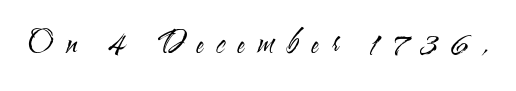
The image shows 29 px regular-weight, condensed sans-serif type; set unusually wide letter spacing (+0.44 em), not underlined; medium stroke contrast and a small x-height.
